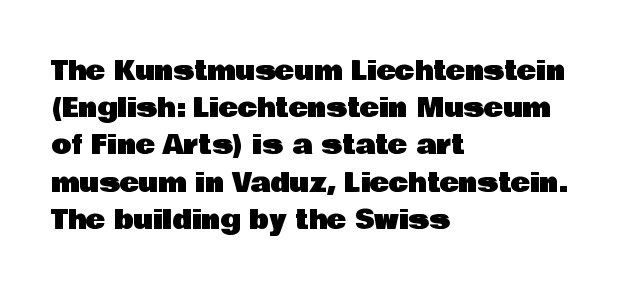
{"italic": "no", "underline": "no", "align": "left", "line_spacing": "normal", "line_spacing_ratio": 1.43, "letter_spacing": "normal", "letter_spacing_em": 0.0, "glyph_px": 26}
